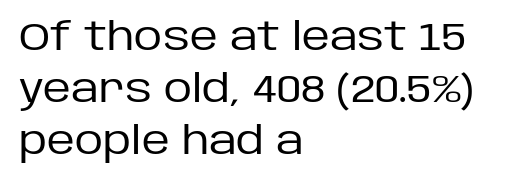
Q: Is the text bold? A: No.
Q: Is the text italic (slanted)? A: No, it is upright.
Q: Is the typeface a serif or a sans-serif typeface? A: Sans-serif.
Q: Is the text underlined? A: No.
Q: How is the paragraph aligned? A: Left-aligned.
Q: Is the spacing between letters normal or unusually wide? A: Normal.
Q: Is the spacing between lines tight, normal or loose? A: Normal.
Q: Width (condensed, normal, or wide)? A: Normal.
Q: Stroke contrast? A: Low.
Q: x-height? A: Large.
Q: Monospaced? A: No.
